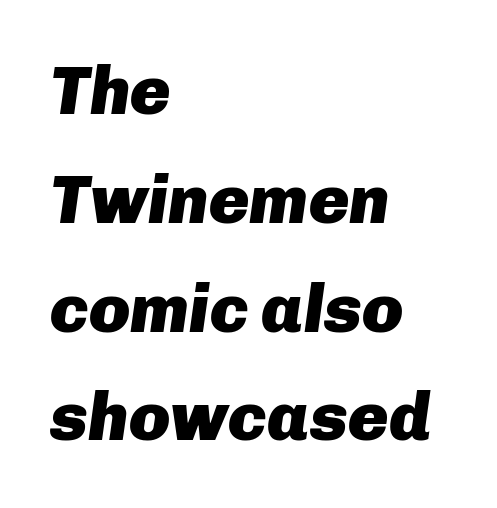
The image shows 68 px heavy type, italic (leaning right); set left-aligned, normal line spacing (1.6x), normal letter spacing, not underlined; low stroke contrast and a medium x-height.
